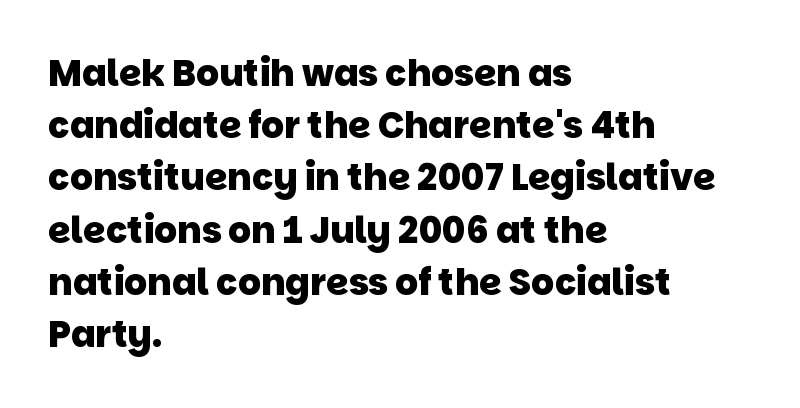
The image shows 36 px heavy sans-serif type; set left-aligned, normal line spacing (1.45x), normal letter spacing, not underlined; low stroke contrast and a large x-height.
